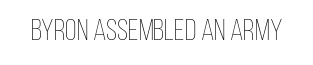
{"italic": "no", "bold": "no", "weight": "thin", "width": "condensed", "stroke_contrast": "low", "x_height": "large", "monospaced": "no", "underline": "no", "letter_spacing": "normal", "letter_spacing_em": 0.0, "glyph_px": 30}
